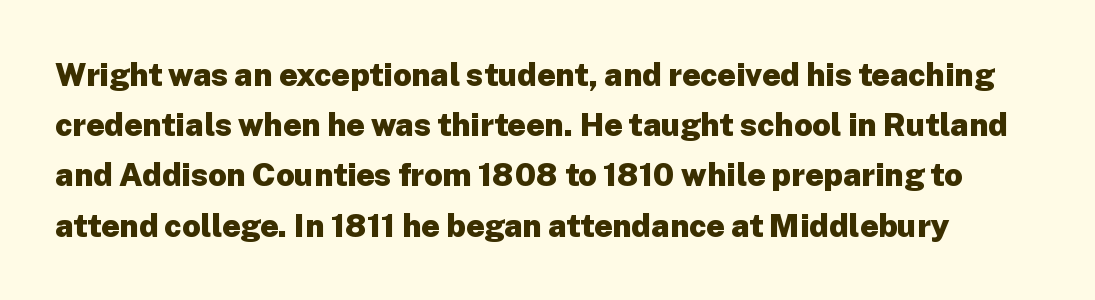
{"serif": "no", "italic": "no", "bold": "yes", "weight": "heavy", "width": "normal", "stroke_contrast": "low", "x_height": "medium", "monospaced": "no", "underline": "no", "line_spacing": "normal", "line_spacing_ratio": 1.57, "letter_spacing": "normal", "letter_spacing_em": 0.0, "glyph_px": 32}
